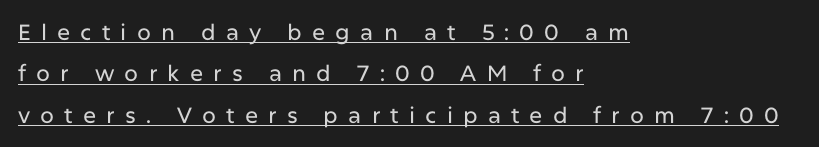
The image shows 22 px text type, upright; set left-aligned, line spacing 1.88x, unusually wide letter spacing (+0.46 em), underlined.
